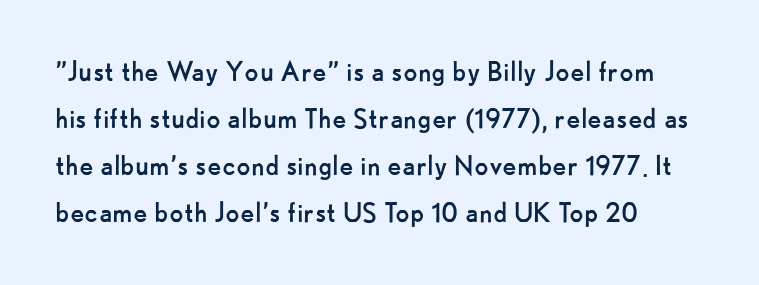
Q: Is the text bold? A: No.
Q: Is the text italic (slanted)? A: No, it is upright.
Q: Is the typeface a serif or a sans-serif typeface? A: Sans-serif.
Q: Is the text underlined? A: No.
Q: How is the paragraph aligned? A: Left-aligned.
Q: Is the spacing between letters normal or unusually wide? A: Normal.
Q: Is the spacing between lines tight, normal or loose? A: Normal.
Q: Width (condensed, normal, or wide)? A: Normal.
Q: Stroke contrast? A: Low.
Q: x-height? A: Small.
Q: Monospaced? A: No.
